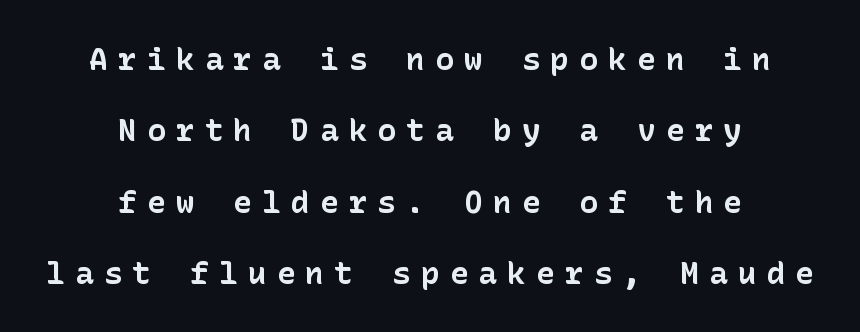
Look at the tracking — it's clearly loosened, letters drifting apart. Nope, not italic — everything's standing straight. This sample is center-justified, so both line endings float freely. The line-height multiplier appears high, well above default. Check under the words: just untouched page. Examine the stroke ends and you'll find no serifs.
